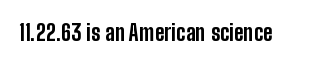
Short note: letters normally spaced. Words float on clear page, feet unadorned. The letters stand upright; this is a roman face. Heavy, bold letterforms.
